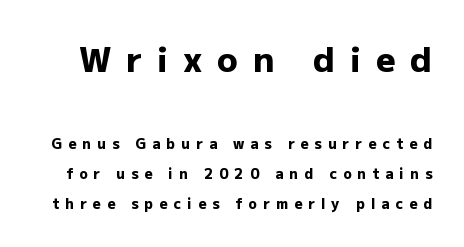
{"serif": "no", "italic": "no", "bold": "yes", "weight": "heavy", "width": "normal", "stroke_contrast": "low", "x_height": "medium", "monospaced": "no", "underline": "no", "line_spacing": "loose", "line_spacing_ratio": 2.15, "letter_spacing": "wide", "letter_spacing_em": 0.44, "larger_block": "first", "size_ratio": 2.43, "glyph_px": 34}
